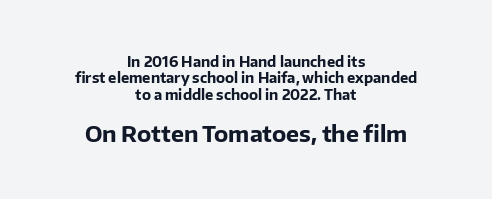
Q: Is the text bold? A: Yes.
Q: Is the text italic (slanted)? A: No, it is upright.
Q: Is the text underlined? A: No.
Q: How is the paragraph aligned? A: Centered.
Q: Is the spacing between letters normal or unusually wide? A: Normal.
Q: Which block of text is set in a larger size, the first (top) or the second (bottom)? A: The second (bottom) one.
